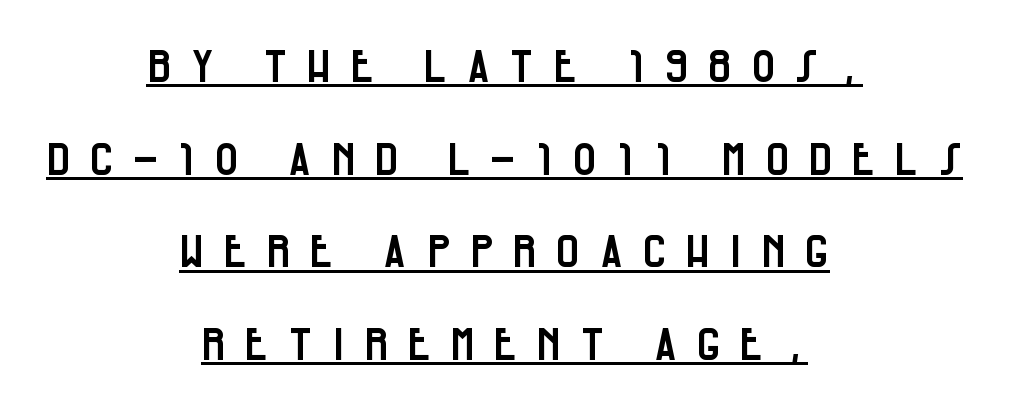
The tracking reads as deliberately expanded to a designer's eye. A typesetter would call this proportional, since set widths differ per character. A typesetter would call this leading open, well beyond the default. Posture: vertical. No feet cap the strokes, marking this as sans-serif type.
